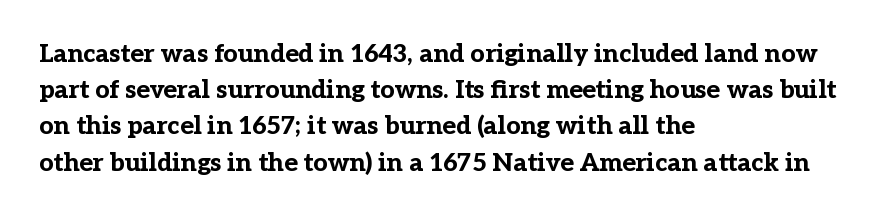
Q: Is the text bold? A: Yes.
Q: Is the text italic (slanted)? A: No, it is upright.
Q: Is the text underlined? A: No.
Q: How is the paragraph aligned? A: Left-aligned.
Q: Is the spacing between letters normal or unusually wide? A: Normal.
Q: Is the spacing between lines tight, normal or loose? A: Normal.
